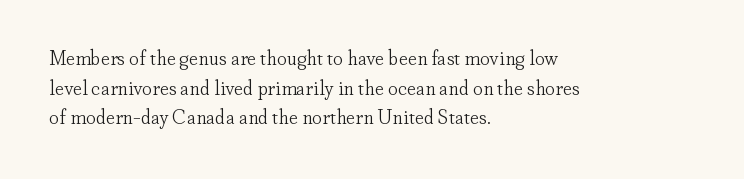
{"italic": "no", "bold": "no", "underline": "no", "align": "left", "line_spacing": "normal", "line_spacing_ratio": 1.48, "letter_spacing": "normal", "letter_spacing_em": 0.0, "glyph_px": 20}
